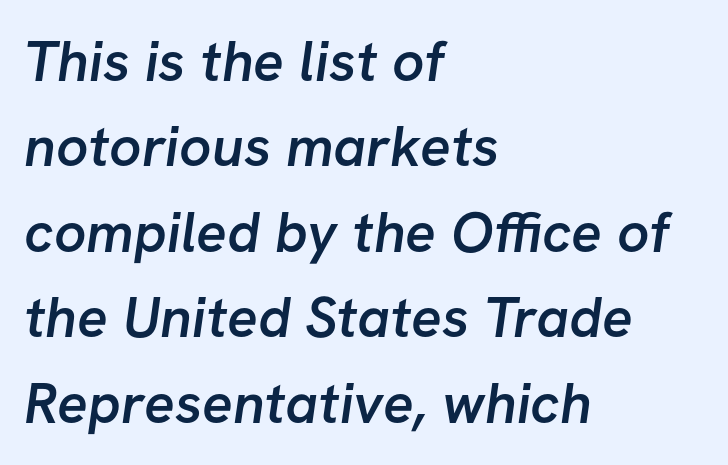
The image shows 57 px semibold sans-serif type; set left-aligned, normal line spacing (1.5x), normal letter spacing, not underlined; low stroke contrast and a medium x-height.
